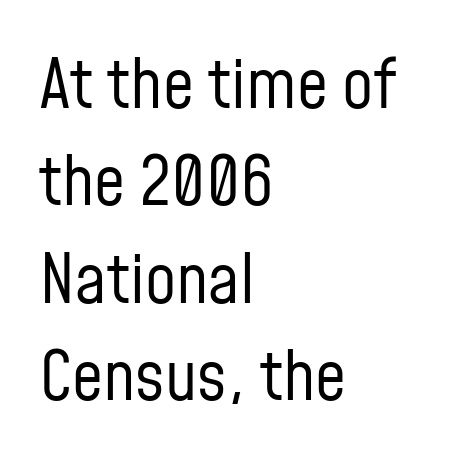
{"serif": "no", "italic": "no", "bold": "no", "weight": "regular", "width": "condensed", "stroke_contrast": "low", "x_height": "medium", "monospaced": "no", "underline": "no", "align": "left", "line_spacing": "normal", "line_spacing_ratio": 1.41, "letter_spacing": "normal", "letter_spacing_em": 0.0, "glyph_px": 69}
